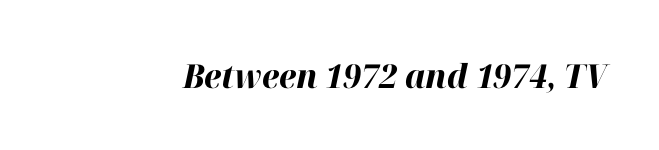
{"italic": "yes", "lean": "right", "slant_degrees": 12, "bold": "yes", "weight": "bold", "width": "normal", "stroke_contrast": "high", "x_height": "medium", "monospaced": "no", "underline": "no", "letter_spacing": "normal", "letter_spacing_em": 0.0, "glyph_px": 33}
